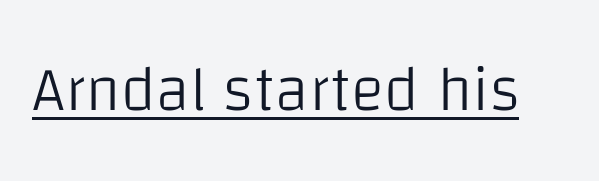
Q: Is the text bold? A: No.
Q: Is the text italic (slanted)? A: No, it is upright.
Q: Is the typeface a serif or a sans-serif typeface? A: Sans-serif.
Q: Is the text underlined? A: Yes.
Q: Is the spacing between letters normal or unusually wide? A: Normal.
Q: Width (condensed, normal, or wide)? A: Normal.
Q: Stroke contrast? A: Low.
Q: x-height? A: Large.
Q: Monospaced? A: No.
